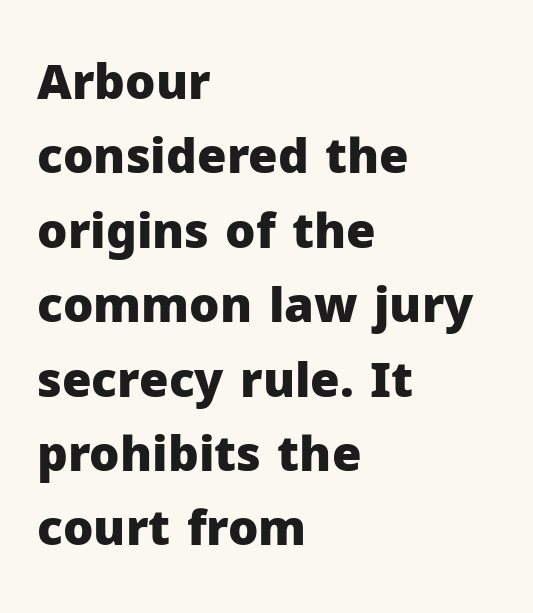
The image shows 48 px heavy sans-serif type, upright; set left-aligned, normal line spacing (1.55x), normal letter spacing, not underlined; low stroke contrast and a medium x-height.
